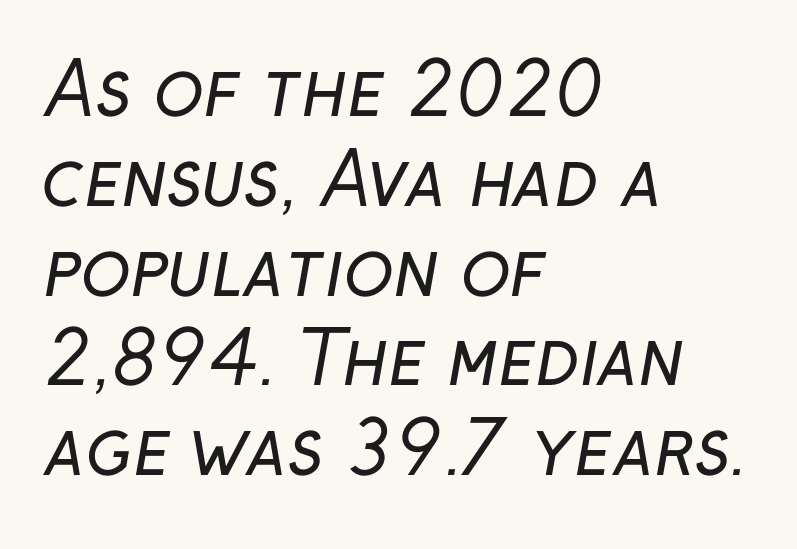
{"serif": "no", "bold": "no", "weight": "regular", "width": "normal", "stroke_contrast": "low", "x_height": "medium", "monospaced": "no", "underline": "no", "align": "left", "line_spacing_ratio": 1.23, "letter_spacing": "normal", "letter_spacing_em": 0.0, "glyph_px": 73}
